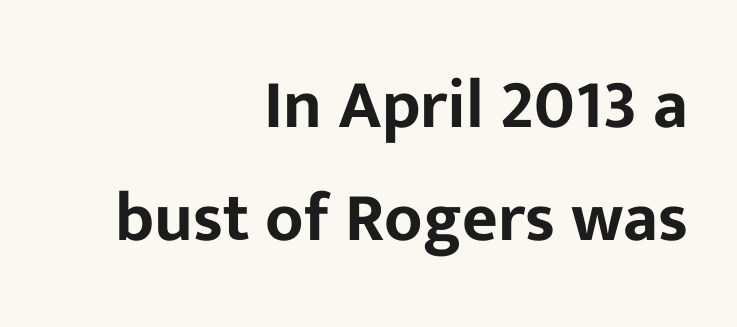
The image shows 69 px sans-serif type, upright; set right-aligned, normal line spacing (1.64x), normal letter spacing, not underlined; low stroke contrast and a medium x-height.
